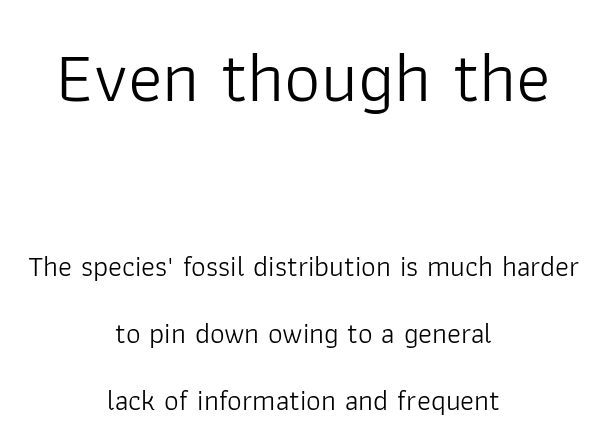
The image shows 72 px light sans-serif type, upright; set centered, loose line spacing (2.31x), normal letter spacing, not underlined; the first (top) block is 2.48x larger; low stroke contrast and a medium x-height.
